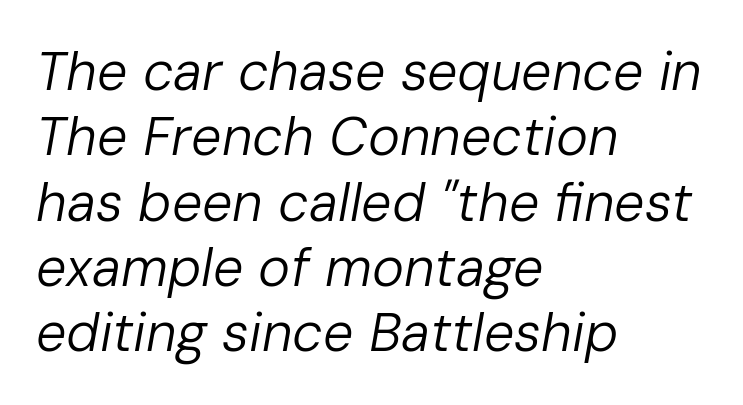
The image shows 54 px regular-weight type, italic (leaning right); set left-aligned, line spacing 1.21x, normal letter spacing, not underlined; low stroke contrast and a medium x-height.
